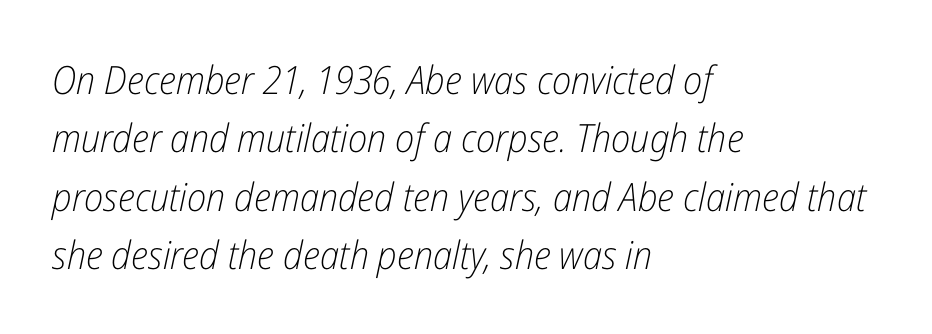
{"italic": "yes", "lean": "right", "slant_degrees": 12, "bold": "no", "weight": "light", "width": "condensed", "stroke_contrast": "low", "x_height": "medium", "monospaced": "no", "underline": "no", "align": "left", "line_spacing": "normal", "line_spacing_ratio": 1.5, "letter_spacing": "normal", "letter_spacing_em": 0.0, "glyph_px": 39}
